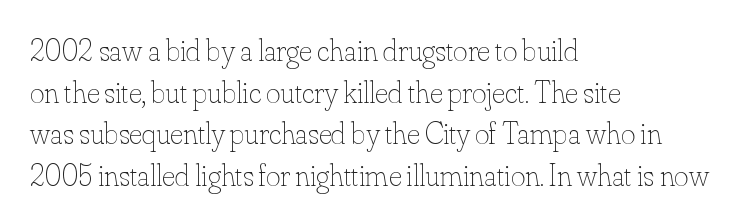
{"italic": "no", "bold": "no", "weight": "thin", "width": "normal", "stroke_contrast": "low", "x_height": "small", "monospaced": "no", "underline": "no", "align": "left", "line_spacing": "normal", "line_spacing_ratio": 1.34, "letter_spacing": "normal", "letter_spacing_em": 0.0, "glyph_px": 31}
